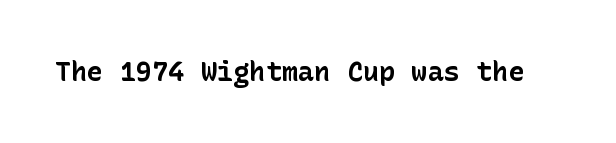
{"italic": "no", "bold": "yes", "underline": "no", "letter_spacing": "normal", "letter_spacing_em": 0.0, "glyph_px": 27}
